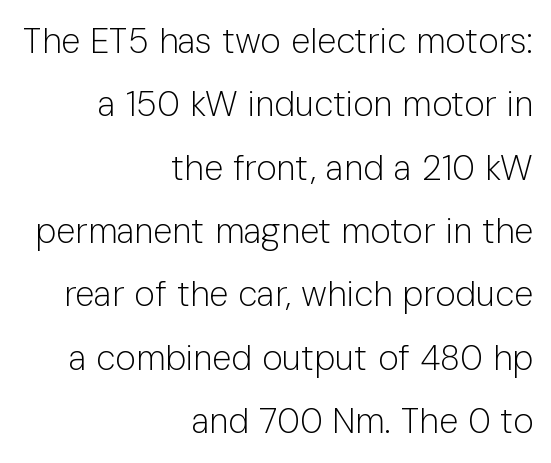
Q: Is the text bold? A: No.
Q: Is the text italic (slanted)? A: No, it is upright.
Q: Is the typeface a serif or a sans-serif typeface? A: Sans-serif.
Q: Is the text underlined? A: No.
Q: How is the paragraph aligned? A: Right-aligned.
Q: Is the spacing between letters normal or unusually wide? A: Normal.
Q: Width (condensed, normal, or wide)? A: Normal.
Q: Stroke contrast? A: Low.
Q: x-height? A: Medium.
Q: Monospaced? A: No.
